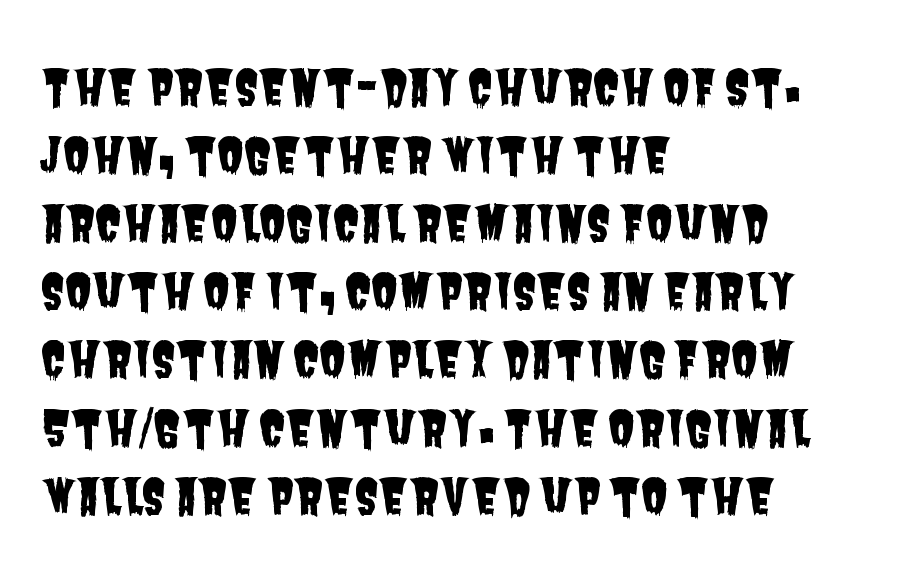
Compared with typical body copy, the letter spacing here is the same. To sum up the face: it is a sans, with no serifs. These lines stack with their left ends in a neat column. The space between consecutive lines is moderate. A typesetter would call this proportional, since set widths differ per character. Honestly, there is no underline to notice here at all.
